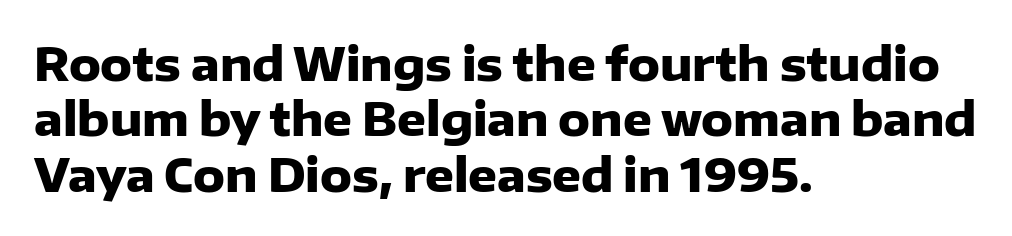
Q: Is the text bold? A: Yes.
Q: Is the text italic (slanted)? A: No, it is upright.
Q: Is the typeface a serif or a sans-serif typeface? A: Sans-serif.
Q: Is the text underlined? A: No.
Q: How is the paragraph aligned? A: Left-aligned.
Q: Is the spacing between letters normal or unusually wide? A: Normal.
Q: Width (condensed, normal, or wide)? A: Normal.
Q: Stroke contrast? A: Low.
Q: x-height? A: Medium.
Q: Monospaced? A: No.
